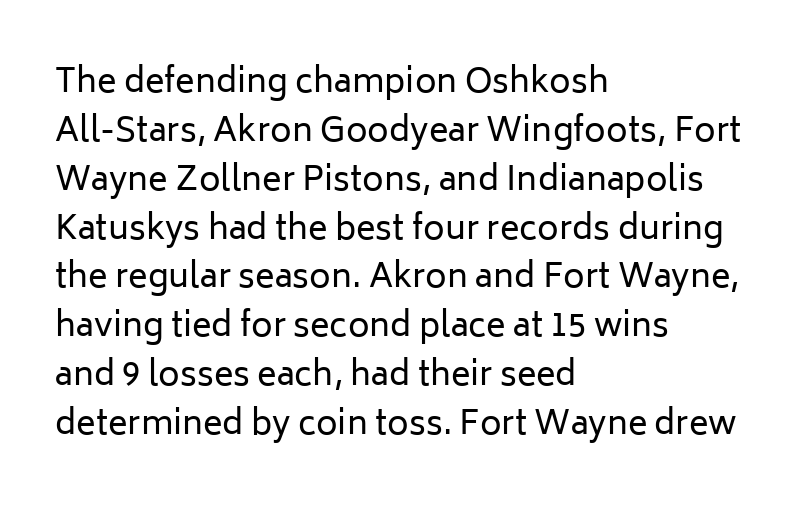
Observe the absence of serifs on each vertical stroke in this sample. Think of a printed novel: that variable character pitch is what you see here. The lines are quadded left. Here the glyphs are tracked normally, forming tight word shapes. Caption: face not bold, strokes unweighted.
